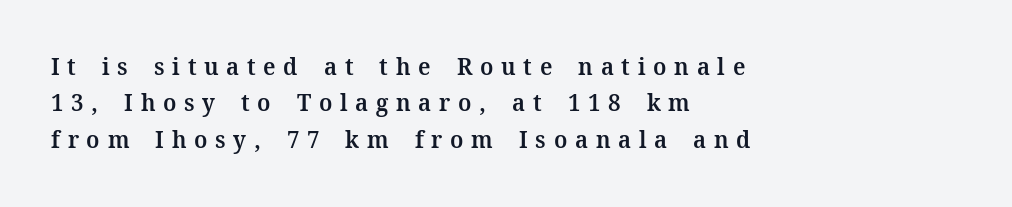
{"italic": "no", "bold": "semi", "underline": "no", "align": "left", "line_spacing": "normal", "line_spacing_ratio": 1.52, "letter_spacing": "wide", "letter_spacing_em": 0.32, "glyph_px": 24}
